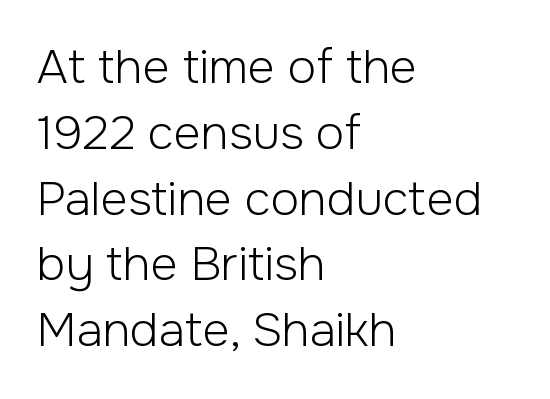
Q: Is the text bold? A: No.
Q: Is the text italic (slanted)? A: No, it is upright.
Q: Is the typeface a serif or a sans-serif typeface? A: Sans-serif.
Q: Is the text underlined? A: No.
Q: How is the paragraph aligned? A: Left-aligned.
Q: Is the spacing between letters normal or unusually wide? A: Normal.
Q: Is the spacing between lines tight, normal or loose? A: Normal.
Q: Width (condensed, normal, or wide)? A: Normal.
Q: Stroke contrast? A: Low.
Q: x-height? A: Medium.
Q: Monospaced? A: No.
